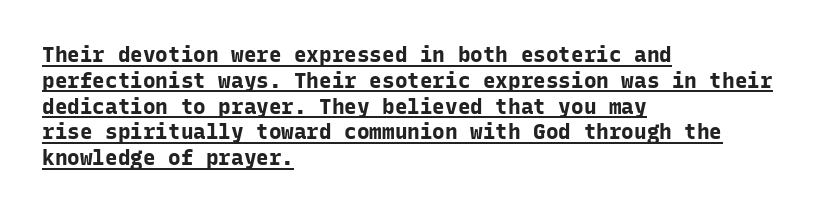
Q: Is the text bold? A: Yes.
Q: Is the text italic (slanted)? A: No, it is upright.
Q: Is the text underlined? A: Yes.
Q: How is the paragraph aligned? A: Left-aligned.
Q: Is the spacing between letters normal or unusually wide? A: Normal.
